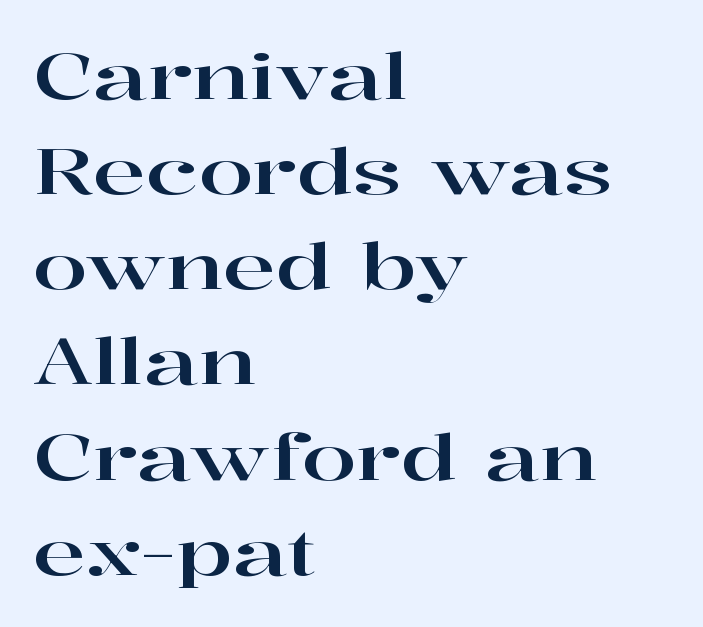
Q: Is the text italic (slanted)? A: No, it is upright.
Q: Is the typeface a serif or a sans-serif typeface? A: Serif.
Q: Is the text underlined? A: No.
Q: How is the paragraph aligned? A: Left-aligned.
Q: Is the spacing between letters normal or unusually wide? A: Normal.
Q: Is the spacing between lines tight, normal or loose? A: Normal.
Q: Width (condensed, normal, or wide)? A: Wide.
Q: Stroke contrast? A: High.
Q: x-height? A: Medium.
Q: Monospaced? A: No.
